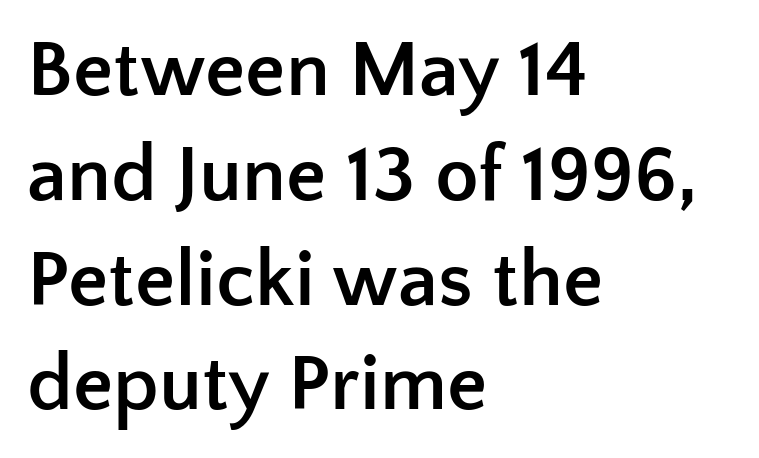
{"serif": "no", "italic": "no", "bold": "yes", "weight": "semibold", "width": "normal", "stroke_contrast": "low", "x_height": "medium", "monospaced": "no", "underline": "no", "align": "left", "line_spacing": "normal", "line_spacing_ratio": 1.31, "letter_spacing": "normal", "letter_spacing_em": 0.0, "glyph_px": 80}
